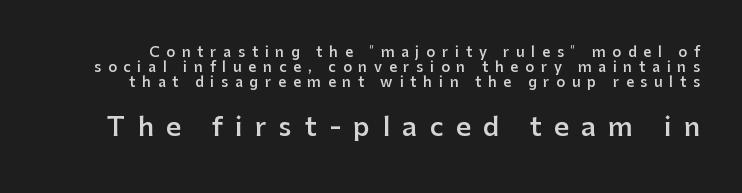
This sample trades vertical openness for compactness between lines. Words appear elongated and porous because spacing is wide. Upright lettering throughout. Size contrast runs from small at the top to large at the bottom. Slightly chunky letters — semibold, I'd say, not full bold.
